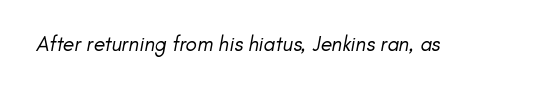
Q: Is the text bold? A: No.
Q: Is the text underlined? A: No.
Q: Is the spacing between letters normal or unusually wide? A: Normal.
